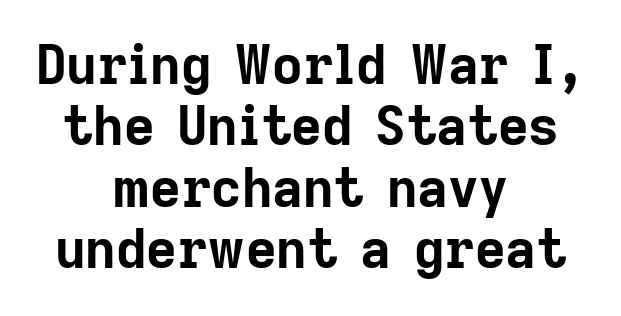
The image shows 53 px bold sans-serif type, upright; set centered, line spacing 1.16x, normal letter spacing, not underlined; low stroke contrast and a medium x-height.
